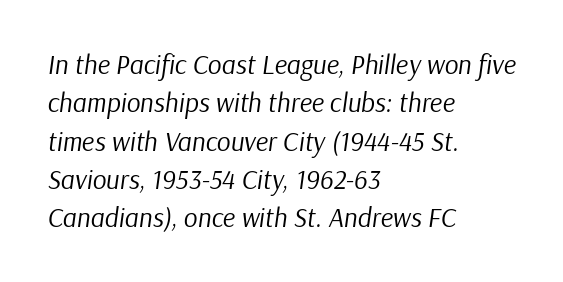
The image shows 27 px text type, italic (leaning right); set left-aligned, normal line spacing (1.42x), normal letter spacing, not underlined.
